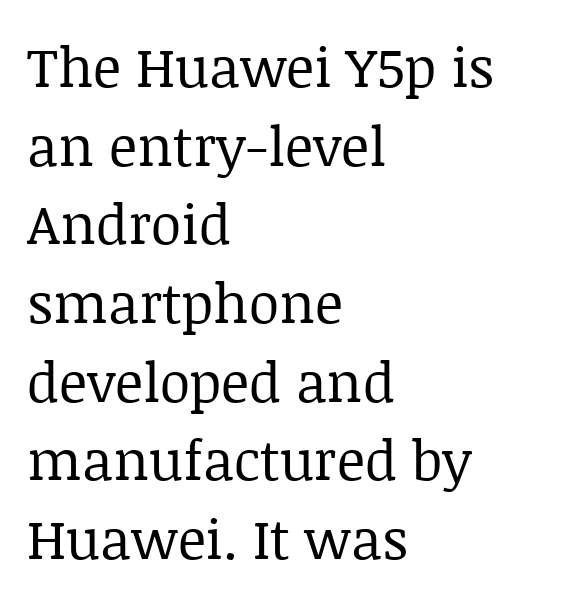
The string is rendered with underlining switched off. Quick note: interline space is typical. The rendering shows small feet on the letterforms — a serif design. A typesetter would call this proportional, since set widths differ per character. A typesetter would mark this as roman, not italic.
